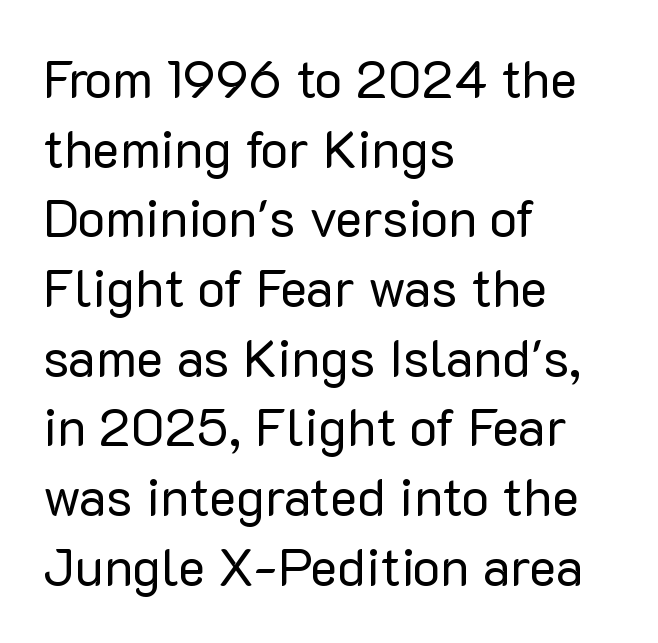
This rendering leaves character spacing at its baseline value. Where is the straight margin? On the left. The foot of each line stays bare and open. This sample has the flowing, uneven cadence of proportional lettering.
